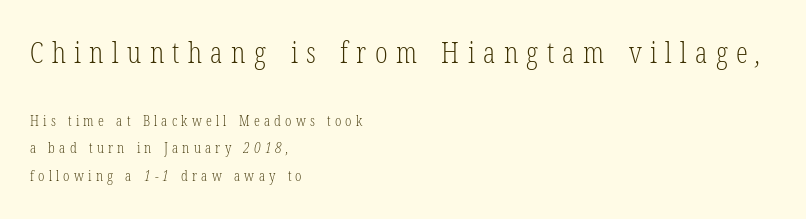
Q: Is the text bold? A: No.
Q: Is the typeface a serif or a sans-serif typeface? A: Serif.
Q: Is the text underlined? A: No.
Q: How is the paragraph aligned? A: Left-aligned.
Q: Is the spacing between letters normal or unusually wide? A: Unusually wide.
Q: Which block of text is set in a larger size, the first (top) or the second (bottom)? A: The first (top) one.
Q: Width (condensed, normal, or wide)? A: Condensed.
Q: Stroke contrast? A: Low.
Q: x-height? A: Medium.
Q: Monospaced? A: No.
